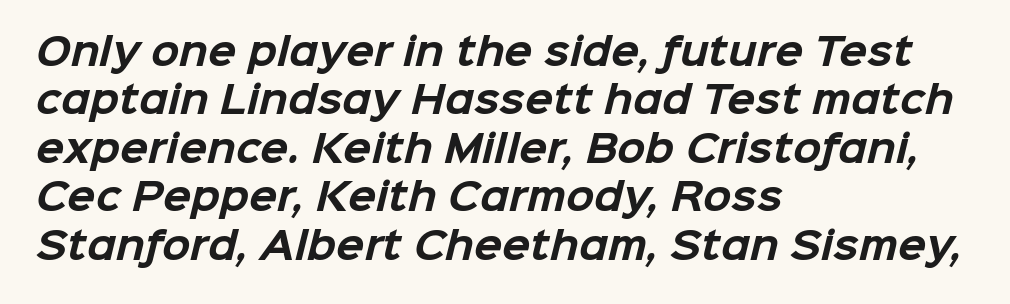
The image shows 37 px bold sans-serif type; set left-aligned, normal line spacing (1.31x), normal letter spacing, not underlined; low stroke contrast and a medium x-height.
